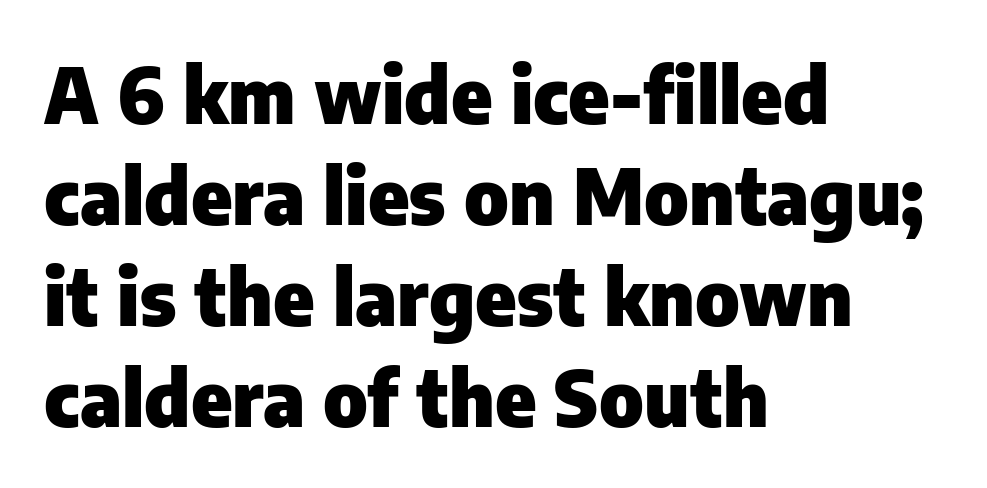
{"serif": "no", "italic": "no", "bold": "yes", "weight": "heavy", "width": "normal", "stroke_contrast": "low", "x_height": "medium", "monospaced": "no", "underline": "no", "align": "left", "line_spacing": "normal", "line_spacing_ratio": 1.31, "letter_spacing": "normal", "letter_spacing_em": 0.0, "glyph_px": 77}
